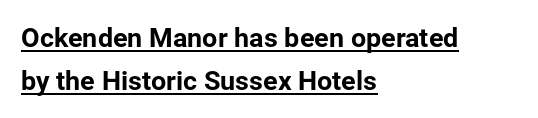
Words appear dense and cohesive because spacing is normal. When letters stand straight like this, we call the style roman or upright. Regular leading. Decoration check: the copy is underlined. Layout note: lines flush left.
